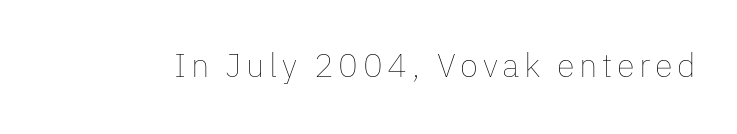
The image shows 33 px thin type, upright; set not underlined; low stroke contrast and a medium x-height.
